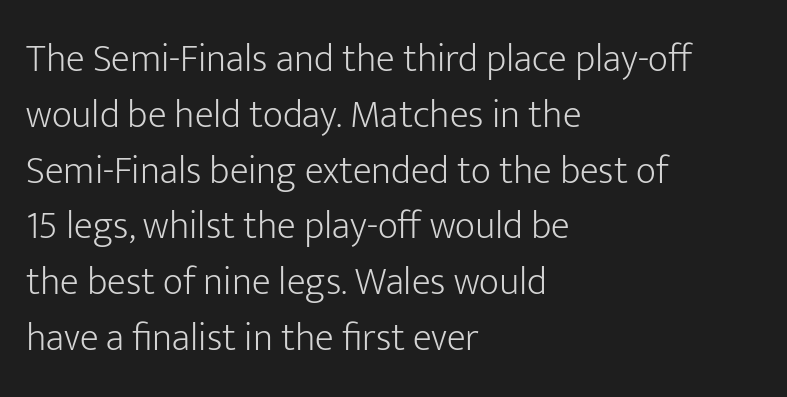
The image shows 39 px light sans-serif type, upright; set left-aligned, normal line spacing (1.43x), normal letter spacing, not underlined; low stroke contrast and a medium x-height.
